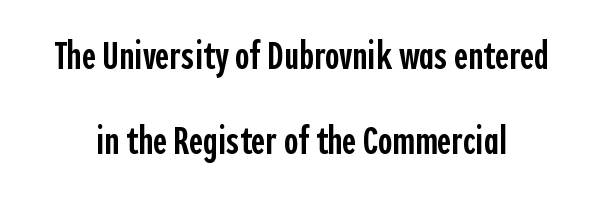
Q: Is the text bold? A: Semi-bold.
Q: Is the text italic (slanted)? A: No, it is upright.
Q: Is the typeface a serif or a sans-serif typeface? A: Sans-serif.
Q: Is the text underlined? A: No.
Q: Is the spacing between letters normal or unusually wide? A: Normal.
Q: Is the spacing between lines tight, normal or loose? A: Loose.
Q: Width (condensed, normal, or wide)? A: Condensed.
Q: x-height? A: Medium.
Q: Monospaced? A: No.
